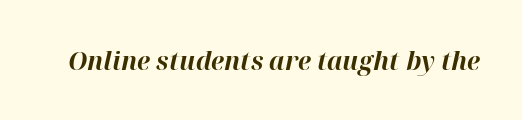
Notice how thick the strokes are: this is what a full bold looks like. Default kerning and tracking; the words read as compact shapes. The words here are not underlined. Slanted lettering throughout.
